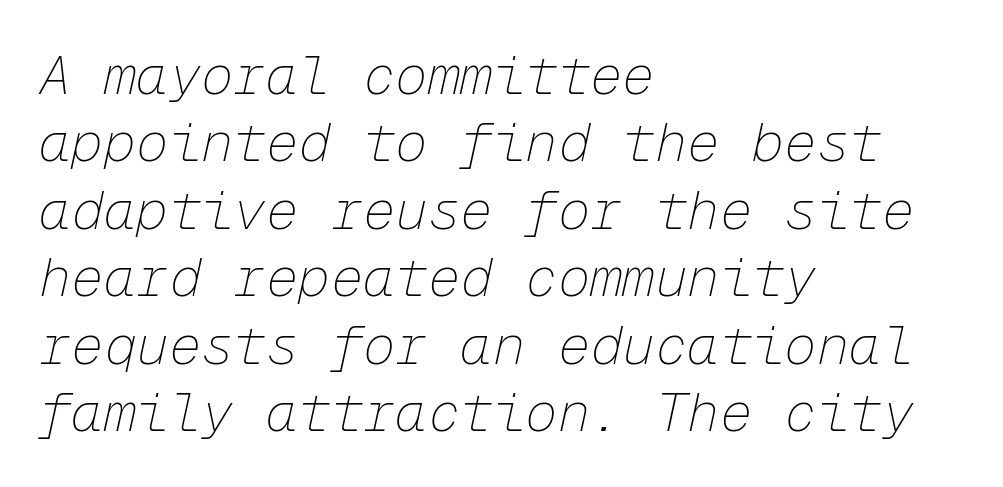
{"italic": "yes", "lean": "right", "slant_degrees": 12, "bold": "no", "weight": "thin", "width": "normal", "stroke_contrast": "low", "x_height": "medium", "monospaced": "yes", "underline": "no", "align": "left", "line_spacing": "normal", "line_spacing_ratio": 1.25, "letter_spacing": "normal", "letter_spacing_em": 0.0, "glyph_px": 54}
